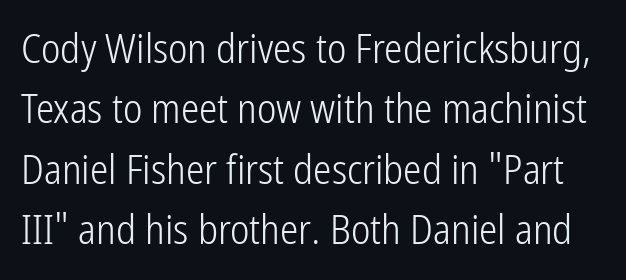
This sample uses a sans-serif face. Think of a printed novel: that variable character pitch is what you see here. Letter spacing: default. Check the space under the baseline: it is left empty. Leading: standard.
